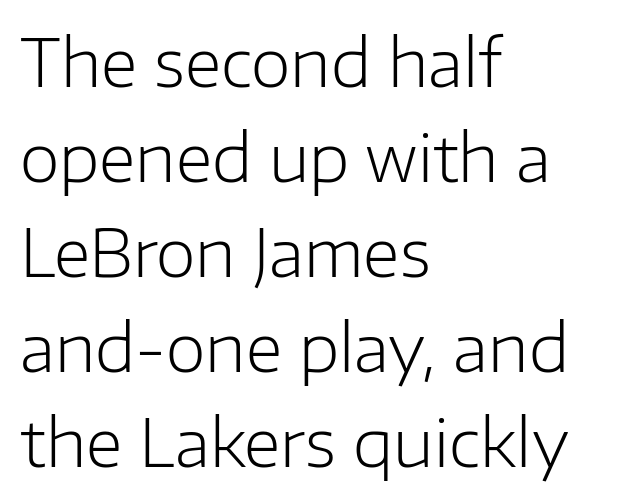
{"serif": "no", "italic": "no", "bold": "no", "weight": "light", "width": "normal", "stroke_contrast": "low", "x_height": "medium", "monospaced": "no", "underline": "no", "align": "left", "line_spacing": "normal", "line_spacing_ratio": 1.46, "letter_spacing": "normal", "letter_spacing_em": 0.0, "glyph_px": 65}
